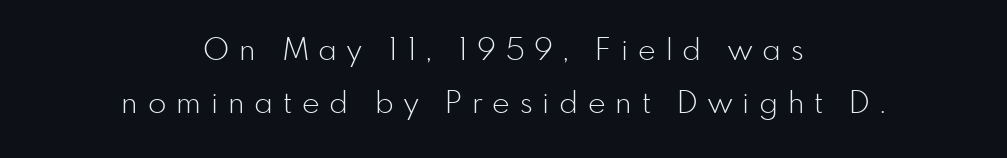
The image shows 30 px light sans-serif type, upright; set centered, line spacing 1.77x, unusually wide letter spacing (+0.33 em), not underlined; low stroke contrast and a small x-height.
